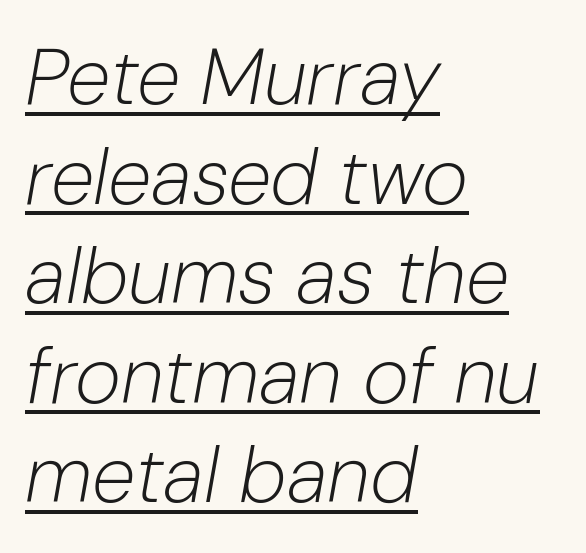
Q: Is the text bold? A: No.
Q: Is the text italic (slanted)? A: Yes, it leans right by about 10 degrees.
Q: Is the text underlined? A: Yes.
Q: How is the paragraph aligned? A: Left-aligned.
Q: Is the spacing between letters normal or unusually wide? A: Normal.
Q: Is the spacing between lines tight, normal or loose? A: Normal.
Q: Width (condensed, normal, or wide)? A: Normal.
Q: Stroke contrast? A: Low.
Q: x-height? A: Medium.
Q: Monospaced? A: No.
